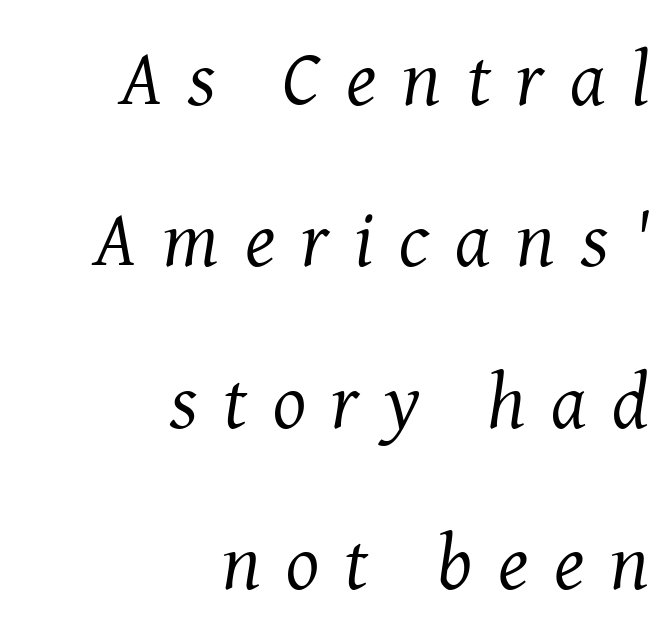
{"serif": "yes", "italic": "yes", "lean": "right", "slant_degrees": 8, "bold": "no", "weight": "regular", "width": "normal", "stroke_contrast": "medium", "x_height": "medium", "monospaced": "no", "underline": "no", "align": "right", "line_spacing": "loose", "line_spacing_ratio": 2.07, "letter_spacing": "wide", "letter_spacing_em": 0.33, "glyph_px": 78}
